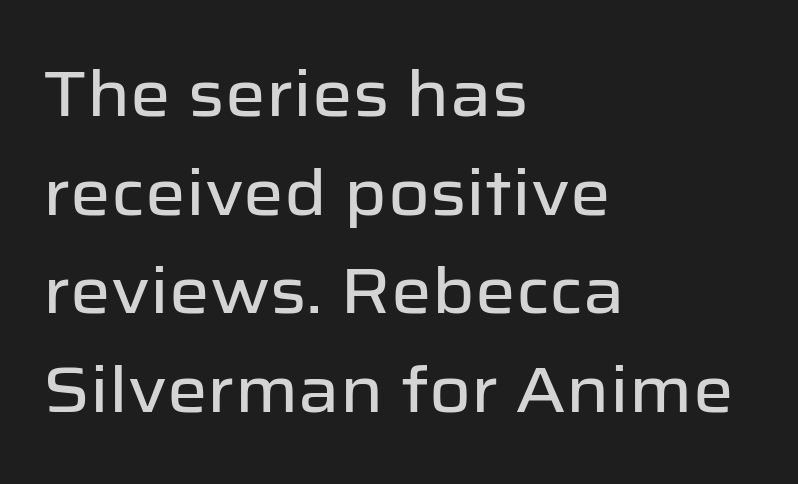
Q: Is the text italic (slanted)? A: No, it is upright.
Q: Is the typeface a serif or a sans-serif typeface? A: Sans-serif.
Q: Is the text underlined? A: No.
Q: How is the paragraph aligned? A: Left-aligned.
Q: Is the spacing between letters normal or unusually wide? A: Normal.
Q: Is the spacing between lines tight, normal or loose? A: Normal.
Q: Width (condensed, normal, or wide)? A: Normal.
Q: Stroke contrast? A: Low.
Q: x-height? A: Medium.
Q: Monospaced? A: No.
